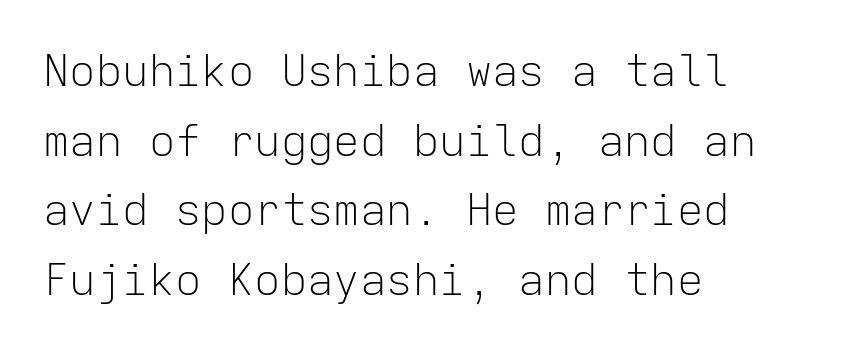
Students, note that the glyphs here touch the page at normal intervals. Caption: multi-line text, flush left, ragged right. These glyphs show unthickened strokes, regular width or finer. The strip under each line holds only bare page. A typesetter would mark this as roman, not italic.
